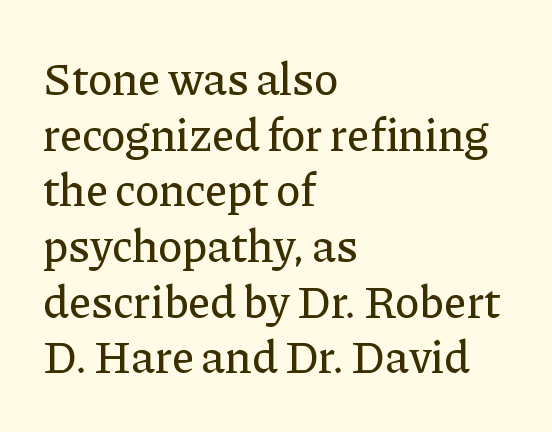
The image shows 46 px serif type, upright; set left-aligned, line spacing 1.21x, normal letter spacing, not underlined; low stroke contrast and a medium x-height.
